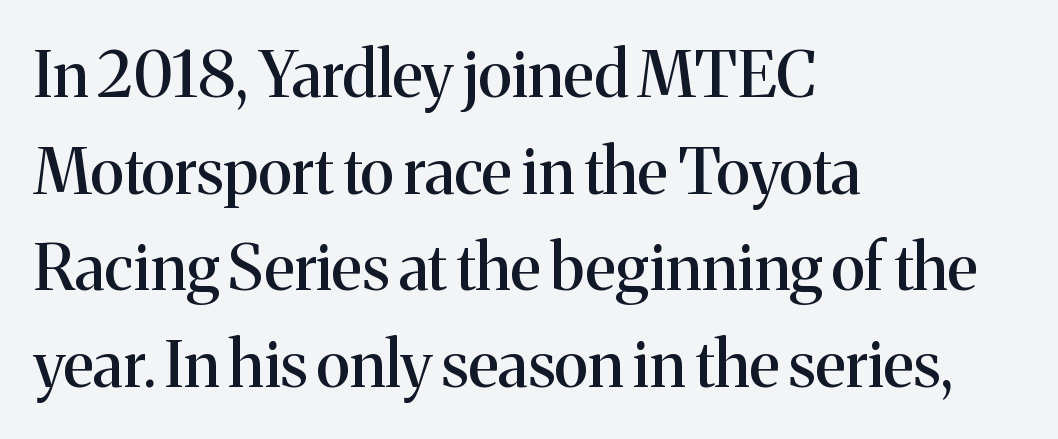
Q: Is the text italic (slanted)? A: No, it is upright.
Q: Is the typeface a serif or a sans-serif typeface? A: Serif.
Q: Is the text underlined? A: No.
Q: How is the paragraph aligned? A: Left-aligned.
Q: Is the spacing between letters normal or unusually wide? A: Normal.
Q: Is the spacing between lines tight, normal or loose? A: Normal.
Q: Width (condensed, normal, or wide)? A: Normal.
Q: Stroke contrast? A: Medium.
Q: x-height? A: Medium.
Q: Monospaced? A: No.
